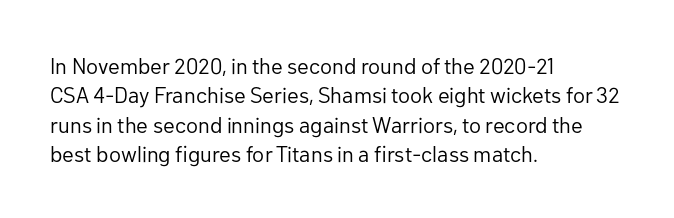
The image shows 22 px text type, upright; set left-aligned, normal line spacing (1.33x), normal letter spacing, not underlined.
